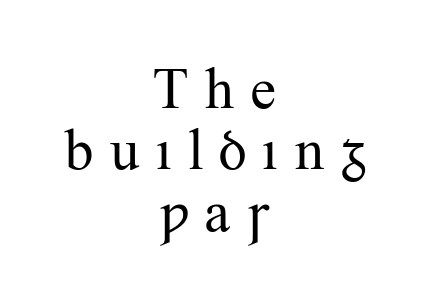
{"serif": "yes", "italic": "no", "bold": "no", "weight": "regular", "width": "normal", "stroke_contrast": "medium", "x_height": "small", "monospaced": "no", "underline": "no", "align": "center", "line_spacing": "tight", "line_spacing_ratio": 1.06, "letter_spacing": "wide", "letter_spacing_em": 0.24, "glyph_px": 58}
